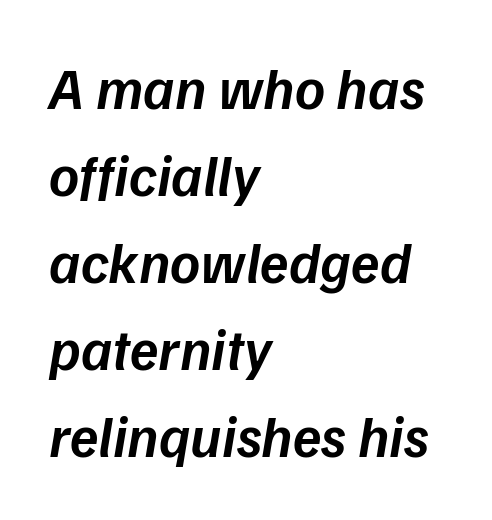
{"italic": "yes", "lean": "right", "slant_degrees": 9, "bold": "semi", "weight": "semibold", "width": "normal", "stroke_contrast": "low", "x_height": "medium", "monospaced": "no", "underline": "no", "align": "left", "line_spacing": "normal", "line_spacing_ratio": 1.5, "letter_spacing": "normal", "letter_spacing_em": 0.0, "glyph_px": 58}
